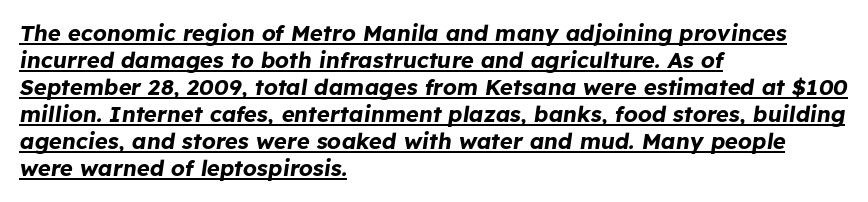
Is the block centered? No — it sits flush against the left margin. I'd describe the lettering as bold — thick and assertive. Designer's note — italics engaged. Has an underline been added? It has.
